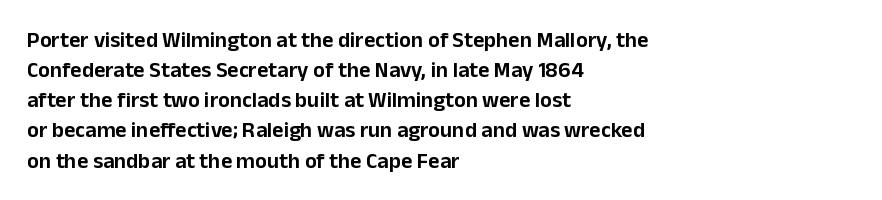
{"italic": "no", "underline": "no", "align": "left", "line_spacing": "normal", "line_spacing_ratio": 1.37, "letter_spacing": "normal", "letter_spacing_em": 0.0, "glyph_px": 22}
